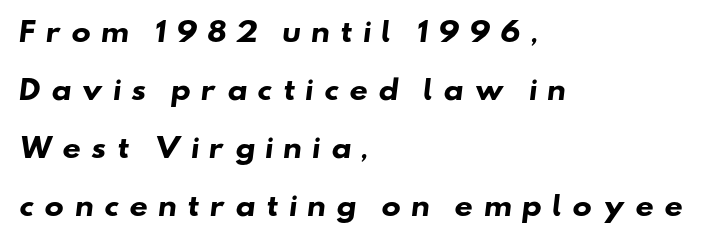
The image shows 26 px bold type; set left-aligned, loose line spacing (2.23x), unusually wide letter spacing (+0.37 em), not underlined.
